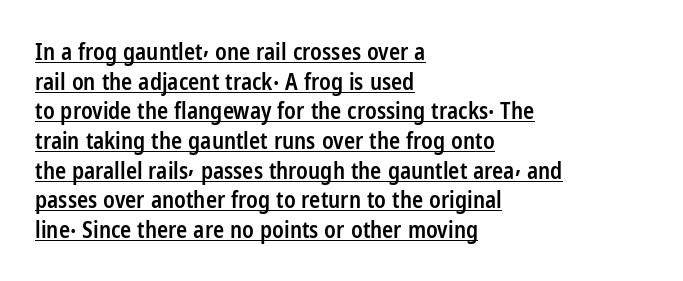
Q: Is the text bold? A: Semi-bold.
Q: Is the text italic (slanted)? A: No, it is upright.
Q: Is the text underlined? A: Yes.
Q: How is the paragraph aligned? A: Left-aligned.
Q: Is the spacing between letters normal or unusually wide? A: Normal.
Q: Is the spacing between lines tight, normal or loose? A: Normal.
